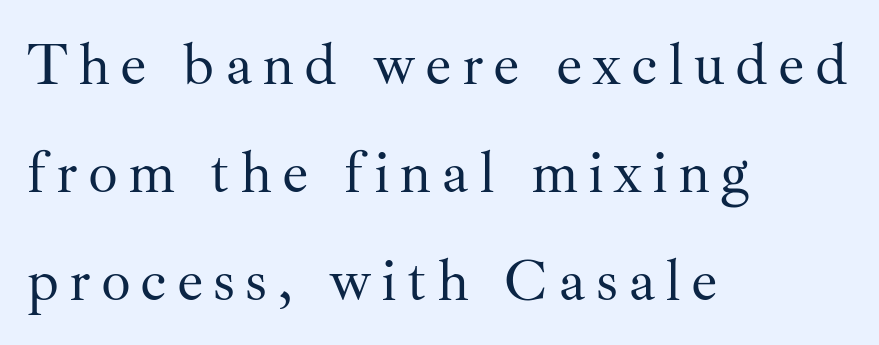
The image shows 59 px regular-weight serif type, upright; set left-aligned, line spacing 1.83x, not underlined; medium stroke contrast and a small x-height.
